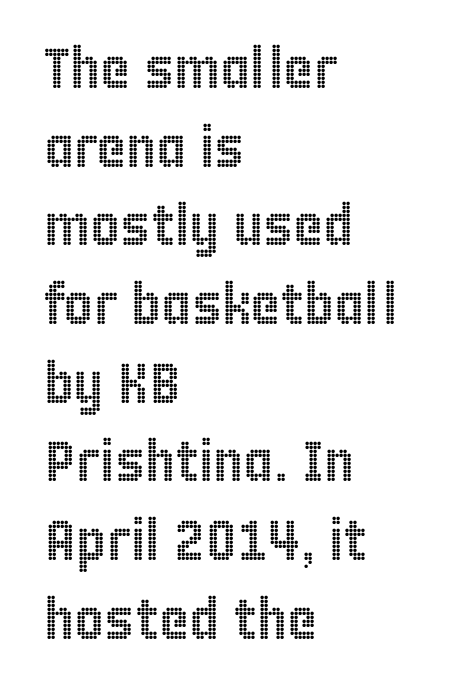
The image shows 57 px condensed type, upright; set left-aligned, normal line spacing (1.38x), normal letter spacing, not underlined; a large x-height.
